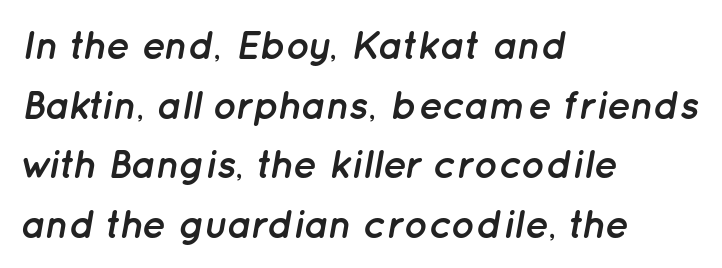
{"italic": "yes", "lean": "right", "slant_degrees": 12, "bold": "yes", "weight": "semibold", "width": "normal", "stroke_contrast": "low", "x_height": "medium", "monospaced": "no", "underline": "no", "align": "left", "line_spacing": "normal", "line_spacing_ratio": 1.49, "letter_spacing": "normal", "letter_spacing_em": 0.0, "glyph_px": 40}
